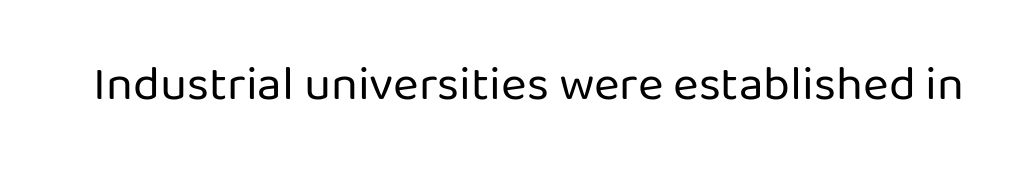
The image shows 49 px regular-weight sans-serif type, upright; set normal letter spacing, not underlined; low stroke contrast and a medium x-height.
